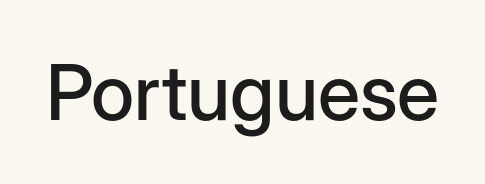
Between one letter and the next there's only the usual sliver of space. Is this a sans? Yes — the strokes have no serifs. This rendering features lettering with no underline. This is the regular roman posture of the typeface. Each letter keeps its own natural width here, so spacing adapts to shape.
